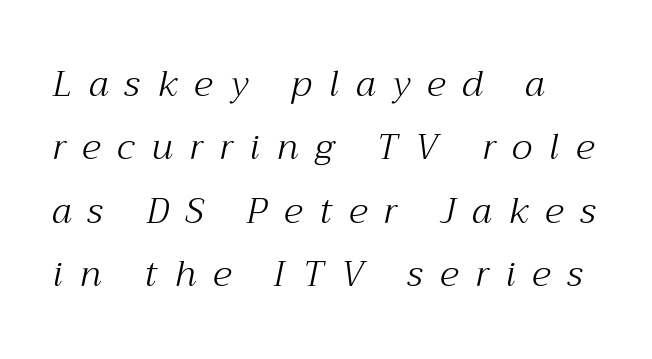
Q: Is the text bold? A: No.
Q: Is the text italic (slanted)? A: Yes, it leans right by about 12 degrees.
Q: Is the typeface a serif or a sans-serif typeface? A: Serif.
Q: Is the text underlined? A: No.
Q: How is the paragraph aligned? A: Left-aligned.
Q: Is the spacing between letters normal or unusually wide? A: Unusually wide.
Q: Width (condensed, normal, or wide)? A: Normal.
Q: Stroke contrast? A: Medium.
Q: x-height? A: Medium.
Q: Monospaced? A: No.
